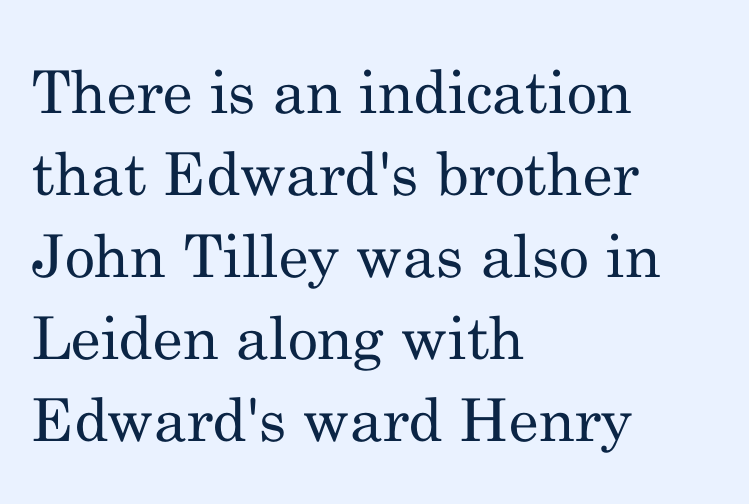
Tall strokes in this sample are plumb rather than angled. Yep, those are serifs on the letters. There is no visible air inserted between adjacent glyphs. Weight class: somewhere from thin through regular. Spacing verdict: proportional, widths tailored to each character.
